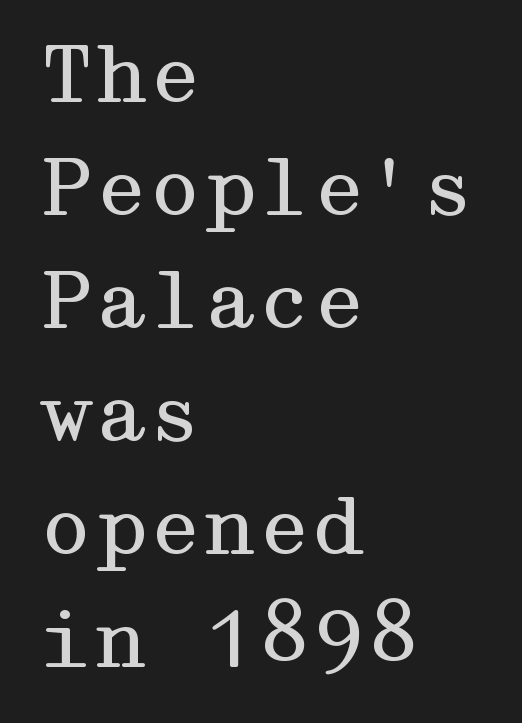
Serif or sans? Serif — the stroke terminals have little feet. This sample uses an upright cut, with every glyph sitting square on the baseline. Descender tails drop into unmarked territory. Each line starts at the same left margin while the right side varies. The weight would be labelled regular, book, light, or lighter still.
